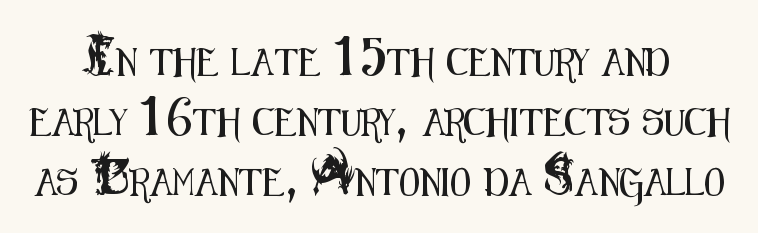
Nobody touched the tracking dial on this one. Descender tails drop into unmarked territory. One glance says open: line gaps are wider than usual. Is there any slant? The stems are plumb.
